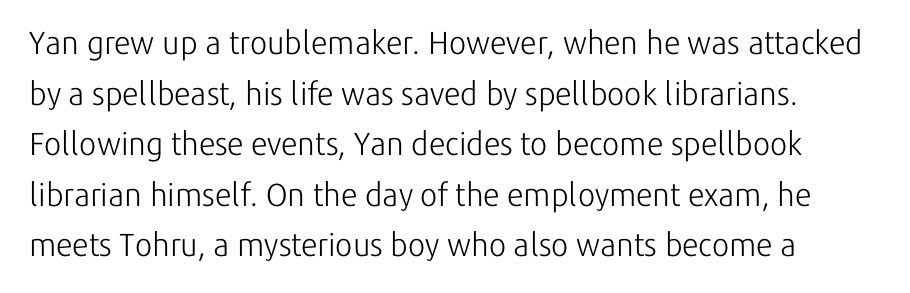
Q: Is the text bold? A: No.
Q: Is the text italic (slanted)? A: No, it is upright.
Q: Is the typeface a serif or a sans-serif typeface? A: Sans-serif.
Q: Is the text underlined? A: No.
Q: Is the spacing between letters normal or unusually wide? A: Normal.
Q: Is the spacing between lines tight, normal or loose? A: Normal.
Q: Width (condensed, normal, or wide)? A: Normal.
Q: Stroke contrast? A: Low.
Q: x-height? A: Medium.
Q: Monospaced? A: No.
